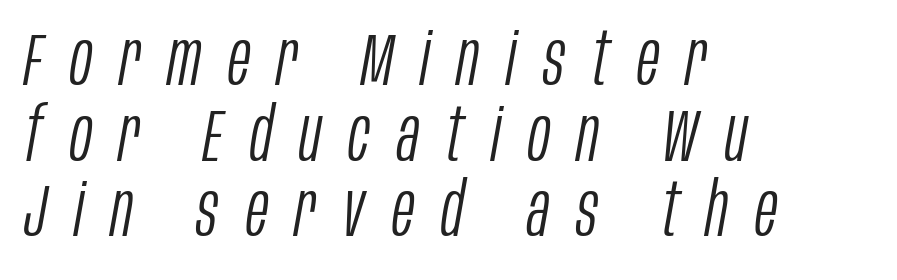
{"italic": "yes", "lean": "right", "slant_degrees": 10, "bold": "no", "weight": "light", "width": "condensed", "stroke_contrast": "low", "x_height": "large", "monospaced": "no", "underline": "no", "align": "left", "line_spacing": "tight", "line_spacing_ratio": 1.01, "letter_spacing": "wide", "letter_spacing_em": 0.36, "glyph_px": 75}
